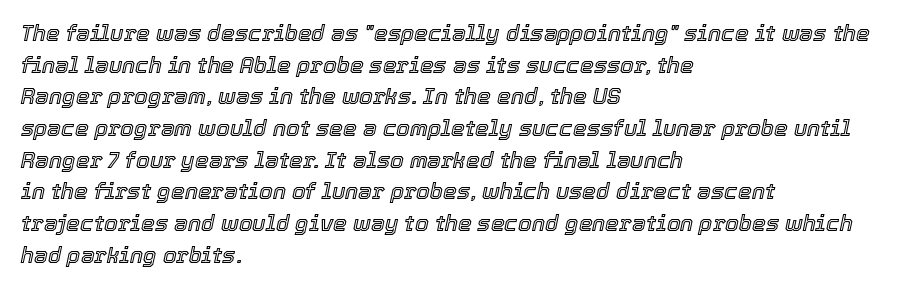
The image shows 22 px text type, italic (leaning right); set left-aligned, normal line spacing (1.44x), normal letter spacing, not underlined.
